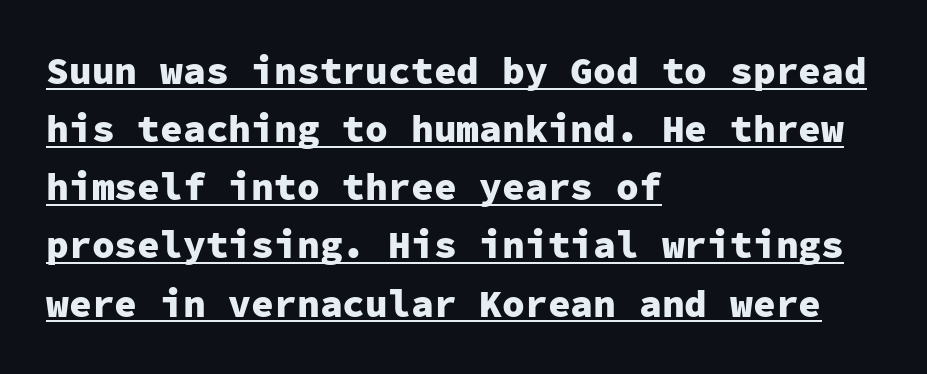
Here the designer chose a console-style face with uniform glyph widths. This rendering features underlined lettering. Ordinary non-slanted type is in use. Vertical spacing — default. All the whitespace from short lines collects on the right. A sans-serif font was chosen for this passage.
